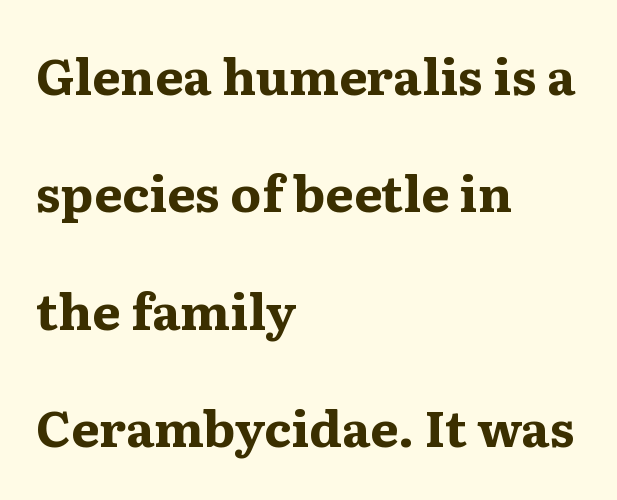
In terms of letterform style, serifs are clearly present. The passage shown has conventional tracking throughout. You'd pick this weight for a headline — it's a proper bold. The specimen omits any rule beneath the text block's lines. The designer dialed line spacing up above the default. Characters remain perfectly vertical along every line.
